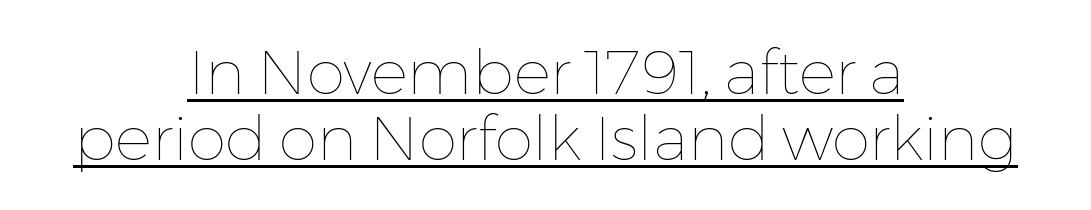
{"italic": "no", "bold": "no", "weight": "thin", "width": "normal", "stroke_contrast": "low", "x_height": "medium", "monospaced": "no", "underline": "yes", "align": "center", "line_spacing": "tight", "line_spacing_ratio": 1.07, "letter_spacing": "normal", "letter_spacing_em": 0.0, "glyph_px": 62}
